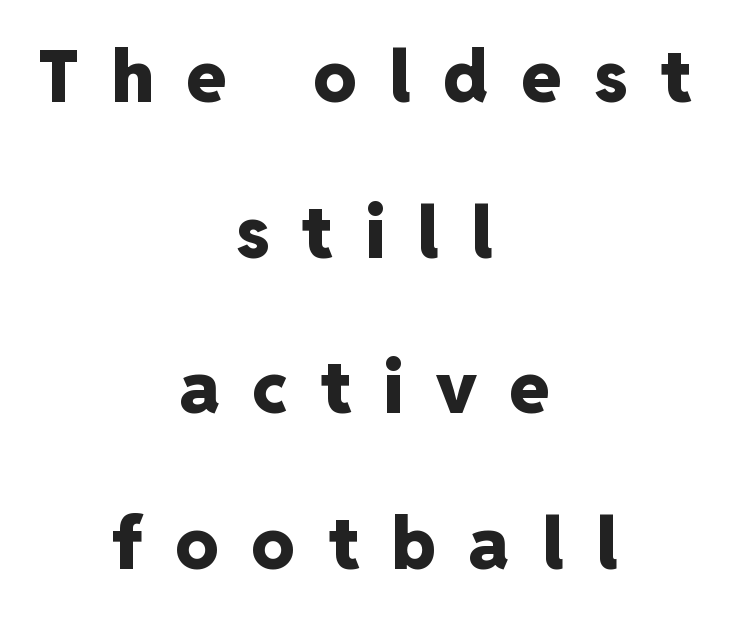
The image shows 72 px heavy sans-serif type, upright; set centered, loose line spacing (2.16x), unusually wide letter spacing (+0.46 em), not underlined; low stroke contrast and a medium x-height.
